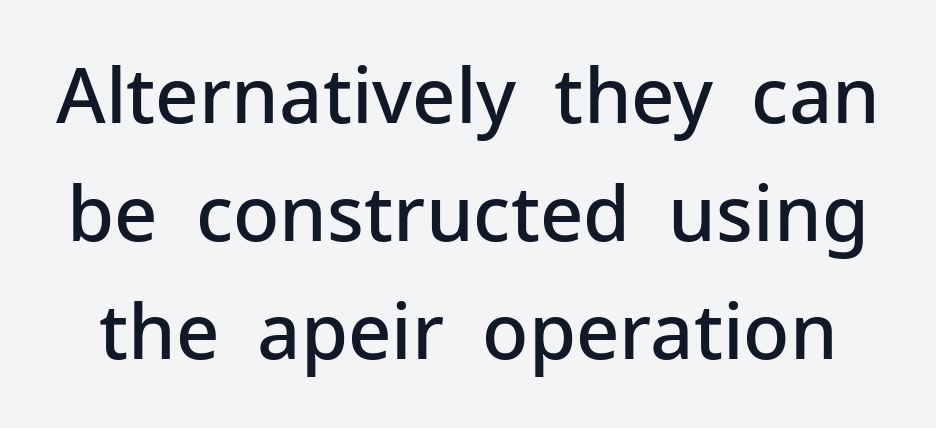
Q: Is the text bold? A: Semi-bold.
Q: Is the text italic (slanted)? A: No, it is upright.
Q: Is the typeface a serif or a sans-serif typeface? A: Sans-serif.
Q: Is the text underlined? A: No.
Q: Is the spacing between letters normal or unusually wide? A: Normal.
Q: Is the spacing between lines tight, normal or loose? A: Normal.
Q: Width (condensed, normal, or wide)? A: Normal.
Q: Stroke contrast? A: Low.
Q: x-height? A: Medium.
Q: Monospaced? A: No.
